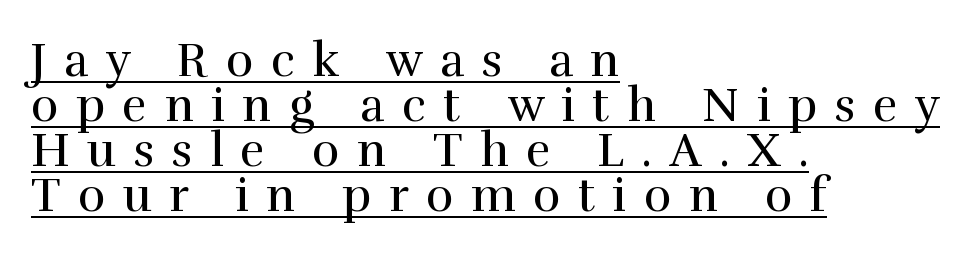
The image shows 47 px regular-weight serif type, upright; set left-aligned, tight line spacing (0.96x), unusually wide letter spacing (+0.37 em), underlined; a medium x-height.
